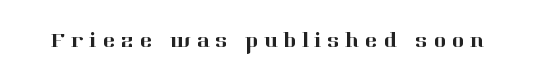
The tracking reads as deliberately expanded to a designer's eye. The letters stand upright; this is a roman face. Anything drawn beneath the words? Only blank space.
